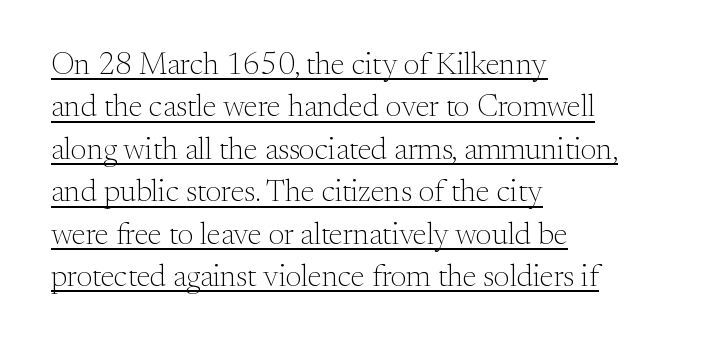
Q: Is the text bold? A: No.
Q: Is the text italic (slanted)? A: No, it is upright.
Q: Is the typeface a serif or a sans-serif typeface? A: Serif.
Q: Is the text underlined? A: Yes.
Q: How is the paragraph aligned? A: Left-aligned.
Q: Is the spacing between letters normal or unusually wide? A: Normal.
Q: Is the spacing between lines tight, normal or loose? A: Normal.
Q: Width (condensed, normal, or wide)? A: Normal.
Q: Stroke contrast? A: Medium.
Q: x-height? A: Small.
Q: Monospaced? A: No.
